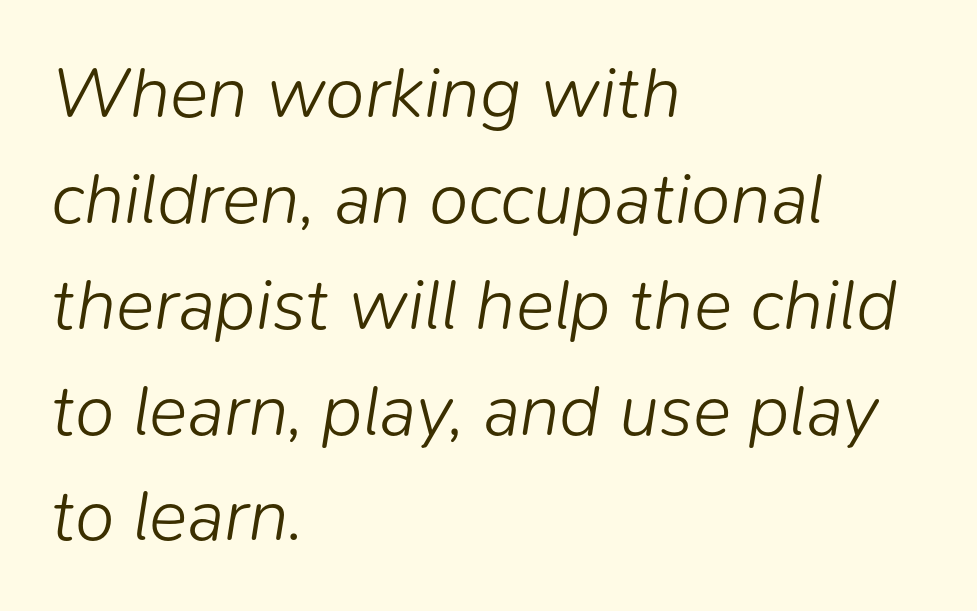
The image shows 72 px light type, italic (leaning right); set left-aligned, normal line spacing (1.47x), normal letter spacing, not underlined; low stroke contrast and a medium x-height.
